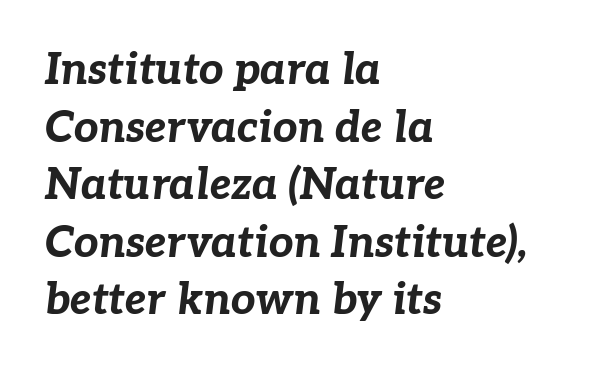
{"italic": "yes", "lean": "right", "slant_degrees": 7, "bold": "yes", "weight": "bold", "width": "normal", "stroke_contrast": "low", "x_height": "medium", "monospaced": "no", "underline": "no", "align": "left", "line_spacing": "normal", "line_spacing_ratio": 1.34, "letter_spacing": "normal", "letter_spacing_em": 0.0, "glyph_px": 43}
